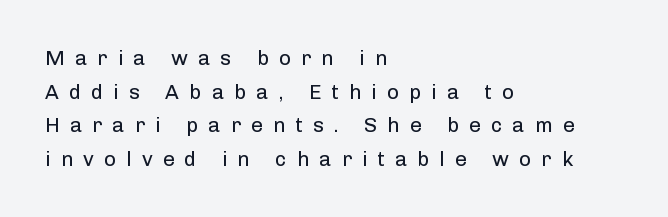
{"italic": "no", "bold": "no", "underline": "no", "align": "left", "line_spacing": "normal", "line_spacing_ratio": 1.6, "letter_spacing": "wide", "letter_spacing_em": 0.48, "glyph_px": 21}
